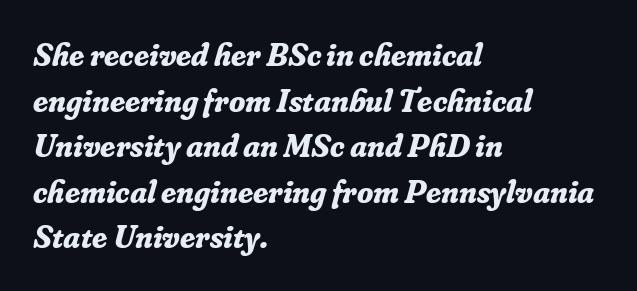
{"serif": "yes", "italic": "yes", "lean": "right", "slant_degrees": 16, "bold": "yes", "weight": "bold", "width": "normal", "stroke_contrast": "low", "x_height": "small", "monospaced": "no", "underline": "no", "align": "left", "line_spacing": "normal", "line_spacing_ratio": 1.38, "letter_spacing": "normal", "letter_spacing_em": 0.0, "glyph_px": 33}
